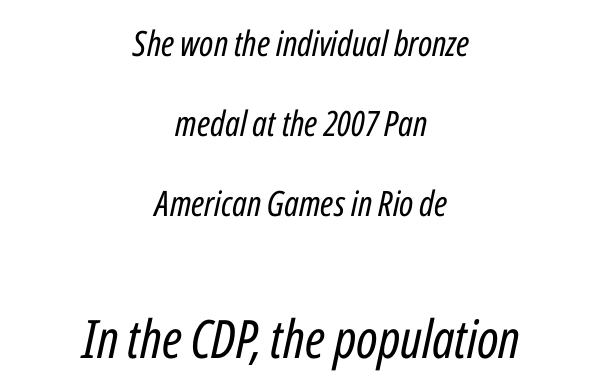
{"italic": "yes", "lean": "right", "slant_degrees": 12, "bold": "no", "weight": "regular", "width": "condensed", "stroke_contrast": "low", "x_height": "medium", "monospaced": "no", "underline": "no", "align": "center", "line_spacing": "loose", "line_spacing_ratio": 2.29, "letter_spacing": "normal", "letter_spacing_em": 0.0, "larger_block": "second", "size_ratio": 1.51, "glyph_px": 53}
